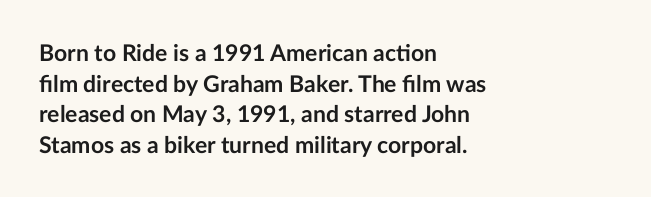
Nobody touched the tracking dial on this one. Heft: maximum for text — a bold. The rendering anchors every line to the left-hand side. The line-height multiplier appears to be the usual default.
